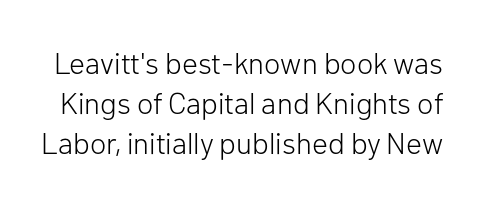
Q: Is the text bold? A: No.
Q: Is the text italic (slanted)? A: No, it is upright.
Q: Is the typeface a serif or a sans-serif typeface? A: Sans-serif.
Q: Is the text underlined? A: No.
Q: Is the spacing between letters normal or unusually wide? A: Normal.
Q: Is the spacing between lines tight, normal or loose? A: Normal.
Q: Width (condensed, normal, or wide)? A: Normal.
Q: Stroke contrast? A: Low.
Q: x-height? A: Medium.
Q: Monospaced? A: No.
